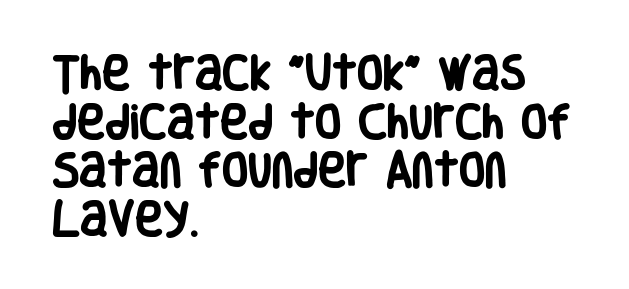
The image shows 38 px heavy, condensed sans-serif type, upright; set left-aligned, normal line spacing (1.28x), normal letter spacing, not underlined; low stroke contrast and a large x-height.
